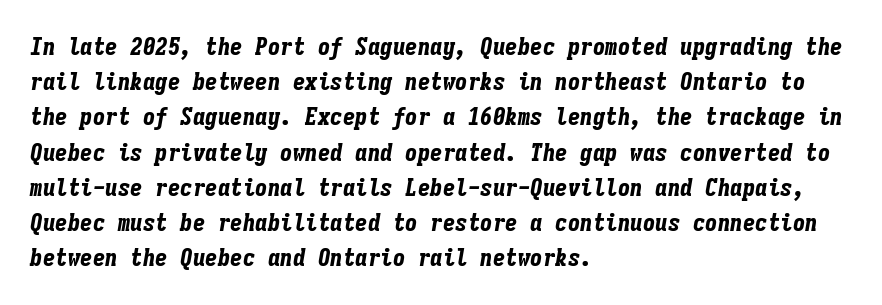
The horizontal fit of the characters is conventional and even. Horizontally, the lines are justified to the leading edge only. This is oblique type, the kind used for emphasis or titles. Only glyphs here, with clear space below each row. Heavy, bold letterforms.
